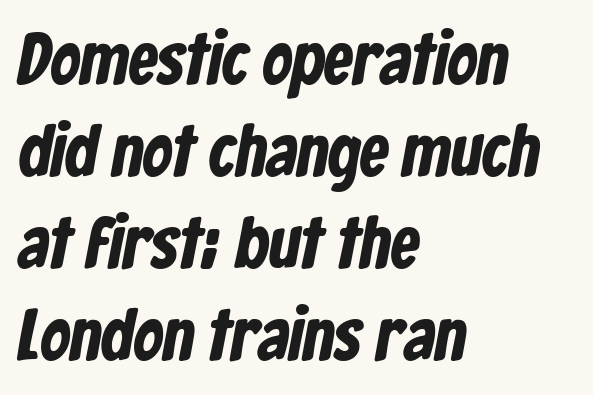
What kind of face is this? One without serifs — a sans. This sample has the flowing, uneven cadence of proportional lettering. The type is set solid horizontally, with unmodified tracking. Compared with typical paragraphs, the rows here are spaced about the same.
